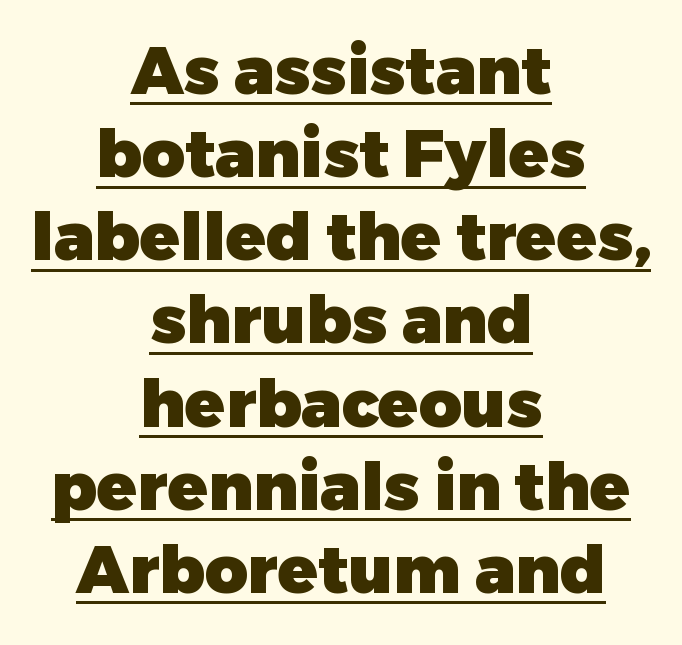
{"serif": "no", "italic": "no", "bold": "yes", "weight": "heavy", "width": "normal", "stroke_contrast": "low", "x_height": "medium", "monospaced": "no", "underline": "yes", "align": "center", "line_spacing": "normal", "line_spacing_ratio": 1.26, "letter_spacing": "normal", "letter_spacing_em": 0.0, "glyph_px": 66}
